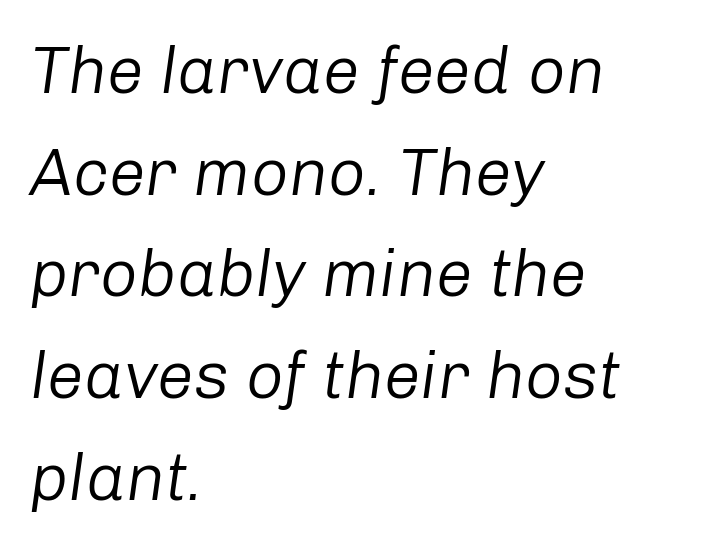
The text carries the slant typical of an italic or oblique font. Is this a heavy cut? Hardly; it is regular or lighter. Only glyphs here, with clear space below each row. Standard letterfit; no display-style spreading of the glyphs.
